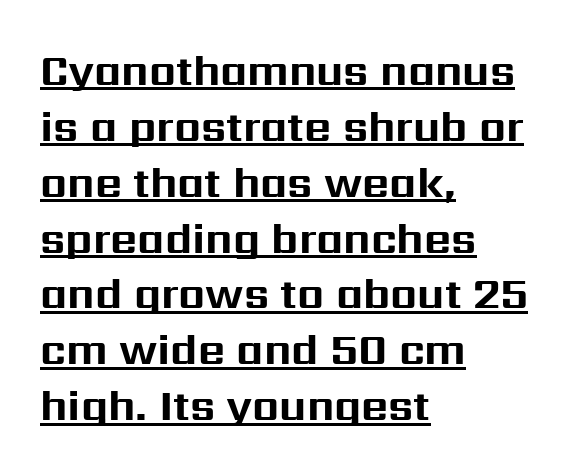
{"serif": "no", "italic": "no", "bold": "yes", "weight": "bold", "width": "normal", "stroke_contrast": "medium", "x_height": "medium", "monospaced": "no", "underline": "yes", "align": "left", "line_spacing": "normal", "line_spacing_ratio": 1.33, "letter_spacing": "normal", "letter_spacing_em": 0.0, "glyph_px": 42}
